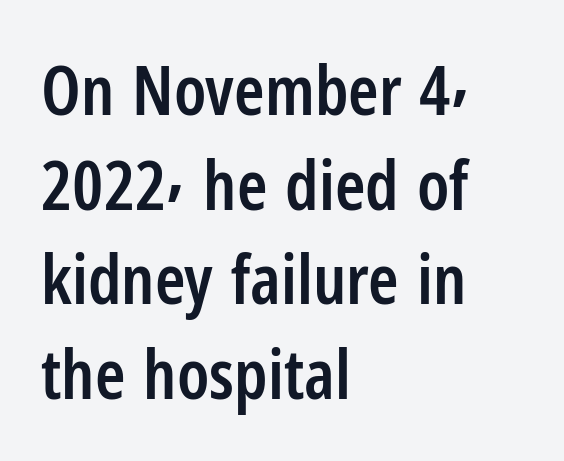
The image shows 69 px semibold, condensed sans-serif type, upright; set left-aligned, normal line spacing (1.37x), normal letter spacing, not underlined; low stroke contrast and a medium x-height.
